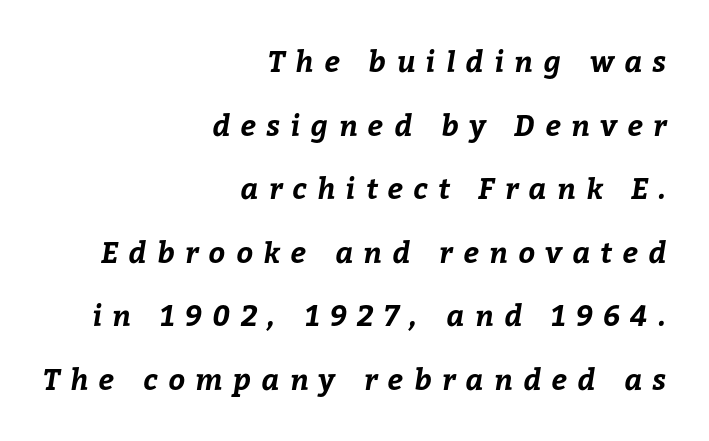
Do the characters align in a grid? No, the font is proportional. Students, this is bold: see how much ink each stroke carries. Line ends are locked; line starts wander. Plain, unruled lines of type. In terms of letterspacing, this is a distinctly airy, spread setting.
